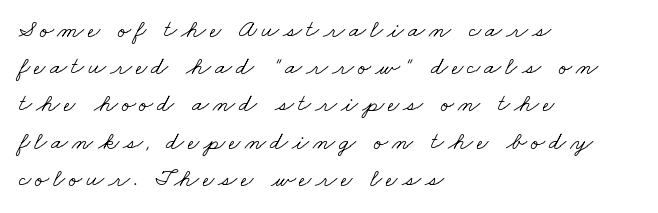
A classic flush-left, rag-right setting is used for this passage. Each row of text sits above clean, open space. Ink coverage per letter is moderate at most. Quick note: interline space is typical.
